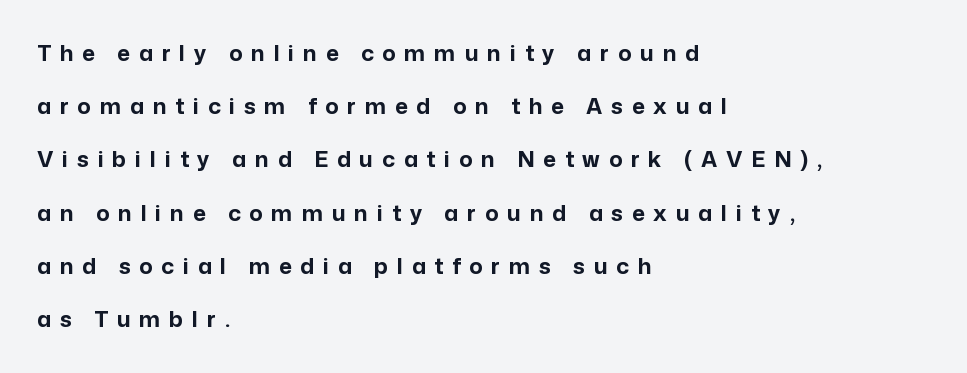
{"italic": "no", "bold": "yes", "underline": "no", "align": "left", "line_spacing": "loose", "line_spacing_ratio": 2.42, "letter_spacing": "wide", "letter_spacing_em": 0.4, "glyph_px": 22}
